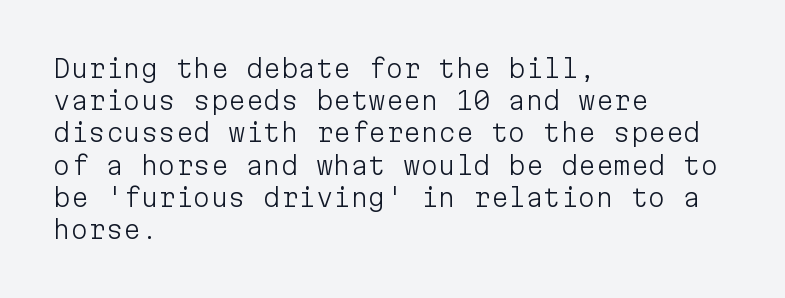
{"italic": "no", "bold": "no", "underline": "no", "align": "left", "line_spacing": "normal", "line_spacing_ratio": 1.29, "letter_spacing": "normal", "letter_spacing_em": 0.0, "glyph_px": 25}
